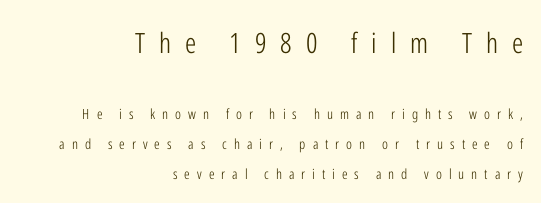
{"serif": "no", "italic": "no", "bold": "no", "weight": "light", "width": "condensed", "stroke_contrast": "low", "x_height": "medium", "monospaced": "no", "underline": "no", "align": "right", "line_spacing": "loose", "line_spacing_ratio": 2.16, "letter_spacing": "wide", "letter_spacing_em": 0.5, "larger_block": "first", "size_ratio": 2.0, "glyph_px": 28}
